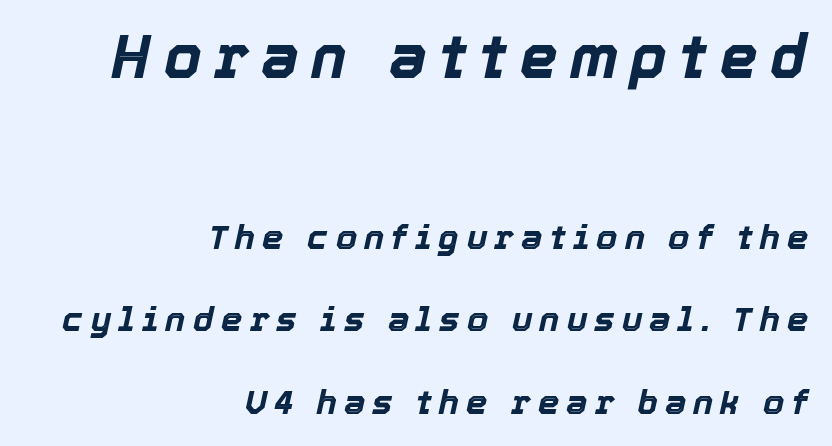
The image shows 60 px bold type, italic (leaning right); set right-aligned, loose line spacing (2.43x), unusually wide letter spacing (+0.21 em), not underlined; the first (top) block is 1.76x larger; a medium x-height.
